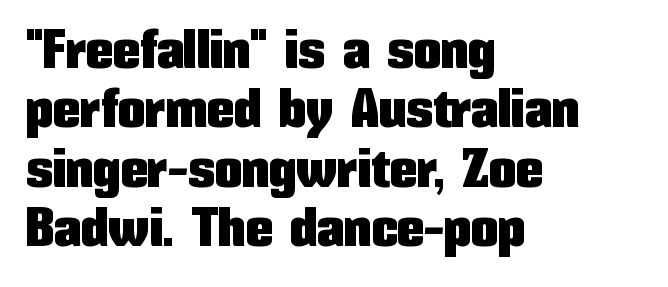
Inter-character spacing is left at the font's built-in metrics. The lines are packed closely together with very little leading. Each row of text sits above clean, open space. Short and long lines alike share a common starting point at left. Quick note: not italic, upright.
